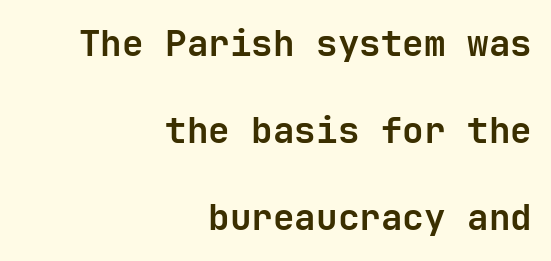
{"serif": "no", "italic": "no", "bold": "yes", "weight": "bold", "width": "normal", "stroke_contrast": "low", "x_height": "medium", "monospaced": "yes", "underline": "no", "align": "right", "line_spacing": "loose", "line_spacing_ratio": 2.42, "letter_spacing": "normal", "letter_spacing_em": 0.0, "glyph_px": 36}
